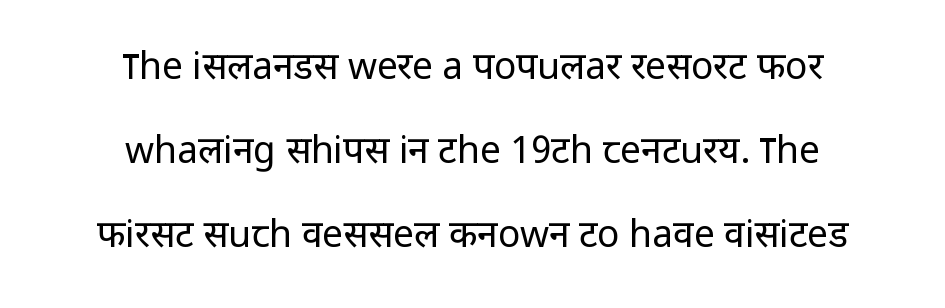
Q: Is the text bold? A: No.
Q: Is the text italic (slanted)? A: No, it is upright.
Q: Is the typeface a serif or a sans-serif typeface? A: Sans-serif.
Q: Is the text underlined? A: No.
Q: How is the paragraph aligned? A: Centered.
Q: Is the spacing between letters normal or unusually wide? A: Normal.
Q: Is the spacing between lines tight, normal or loose? A: Loose.
Q: Width (condensed, normal, or wide)? A: Normal.
Q: Stroke contrast? A: Low.
Q: x-height? A: Medium.
Q: Monospaced? A: No.
